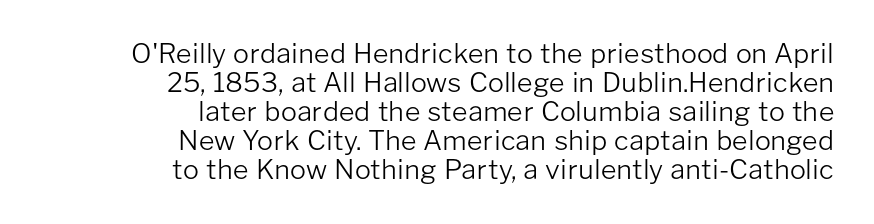
Q: Is the text bold? A: No.
Q: Is the text italic (slanted)? A: No, it is upright.
Q: Is the text underlined? A: No.
Q: How is the paragraph aligned? A: Right-aligned.
Q: Is the spacing between letters normal or unusually wide? A: Normal.
Q: Is the spacing between lines tight, normal or loose? A: Tight.
